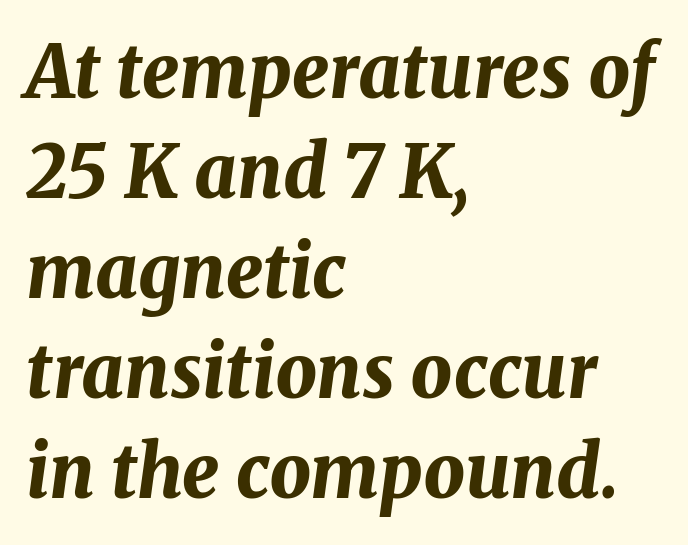
The horizontal fit of the characters is conventional and even. Compared with typical paragraphs, the rows here are spaced about the same. The zone under the glyphs is completely vacant. Looking at the ascenders, they clearly lean.
